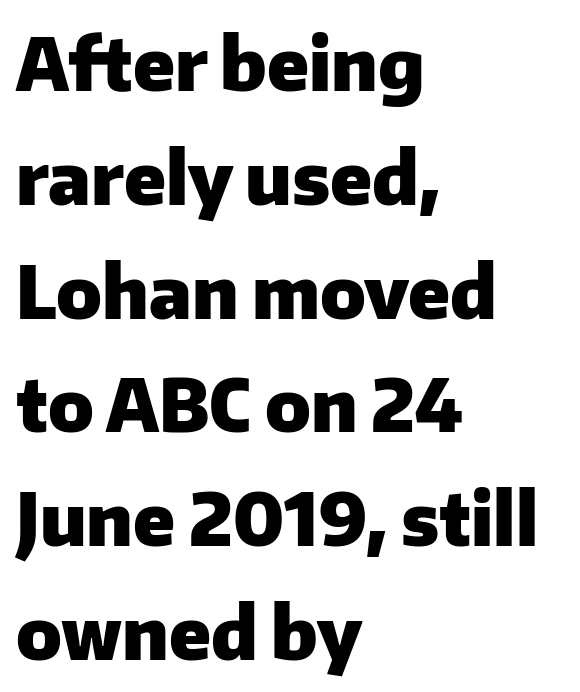
{"serif": "no", "italic": "no", "bold": "yes", "weight": "heavy", "width": "normal", "stroke_contrast": "low", "x_height": "medium", "monospaced": "no", "underline": "no", "align": "left", "line_spacing": "normal", "line_spacing_ratio": 1.58, "letter_spacing": "normal", "letter_spacing_em": 0.0, "glyph_px": 72}
